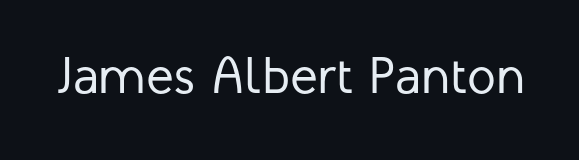
{"serif": "no", "italic": "no", "bold": "no", "weight": "regular", "width": "normal", "stroke_contrast": "low", "x_height": "medium", "monospaced": "no", "underline": "no", "letter_spacing": "normal", "letter_spacing_em": 0.0, "glyph_px": 52}
